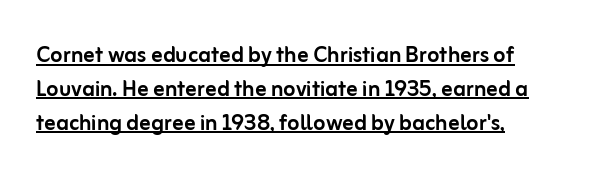
{"serif": "no", "italic": "no", "width": "normal", "stroke_contrast": "low", "x_height": "medium", "monospaced": "no", "underline": "yes", "align": "left", "line_spacing_ratio": 1.21, "letter_spacing": "normal", "letter_spacing_em": 0.0, "glyph_px": 28}
